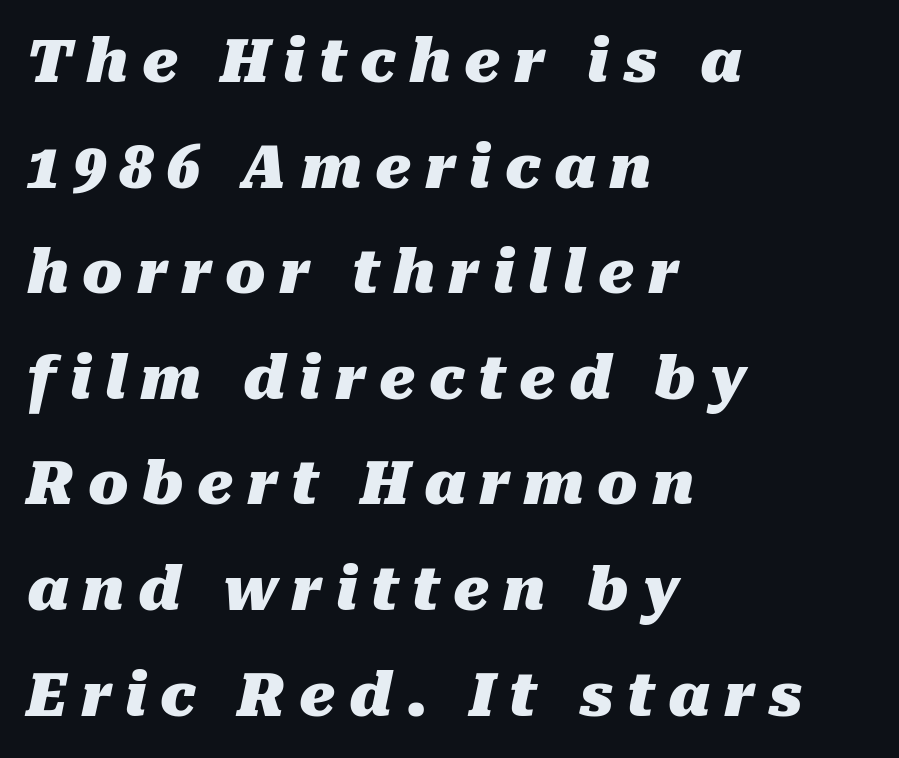
The image shows 59 px heavy type, italic (leaning right); set left-aligned, line spacing 1.79x, unusually wide letter spacing (+0.23 em), not underlined; medium stroke contrast and a medium x-height.
